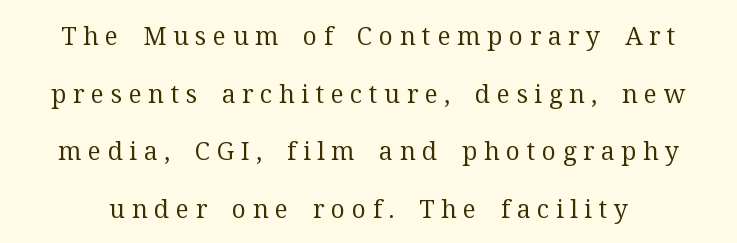
{"italic": "no", "bold": "no", "underline": "no", "line_spacing": "loose", "line_spacing_ratio": 2.31, "letter_spacing": "wide", "letter_spacing_em": 0.26, "glyph_px": 25}
